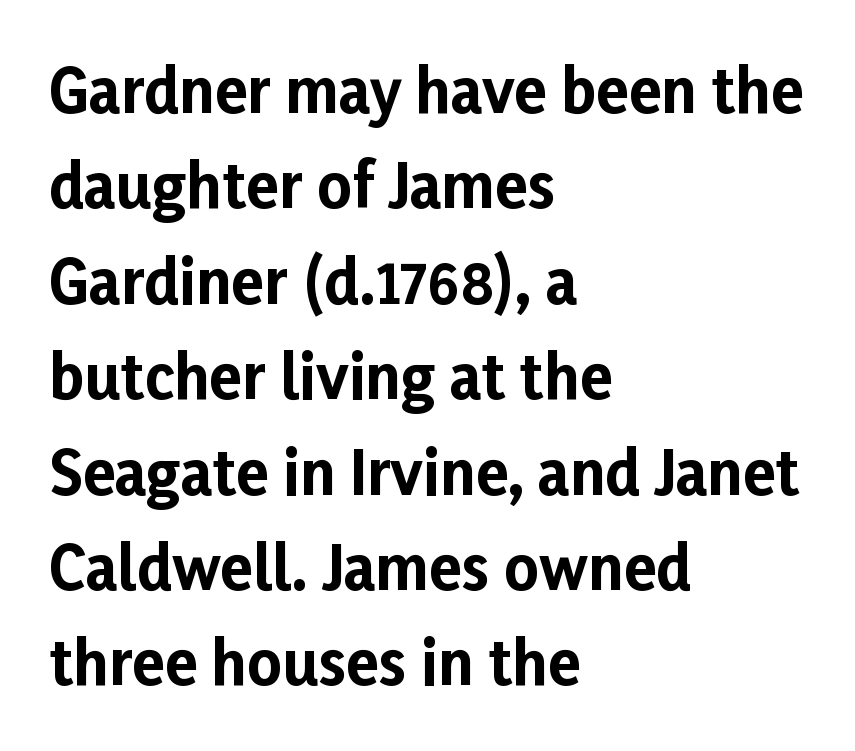
The image shows 60 px bold sans-serif type, upright; set left-aligned, normal line spacing (1.59x), normal letter spacing, not underlined; low stroke contrast and a medium x-height.
